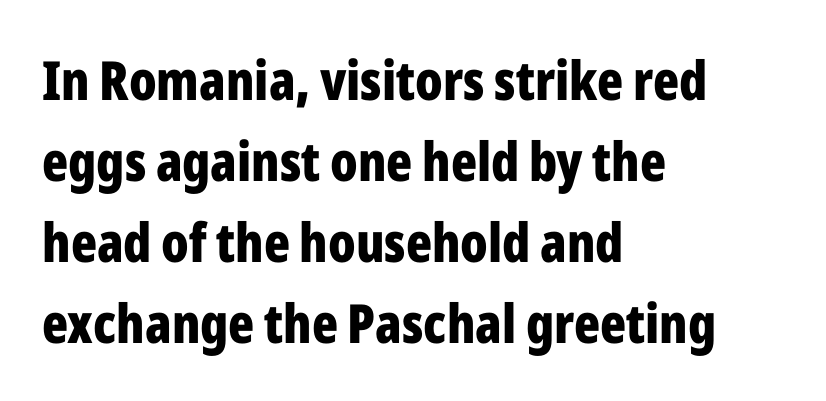
{"serif": "no", "italic": "no", "bold": "yes", "weight": "bold", "width": "condensed", "stroke_contrast": "low", "x_height": "medium", "monospaced": "no", "underline": "no", "align": "left", "line_spacing": "normal", "line_spacing_ratio": 1.5, "letter_spacing": "normal", "letter_spacing_em": 0.0, "glyph_px": 54}
